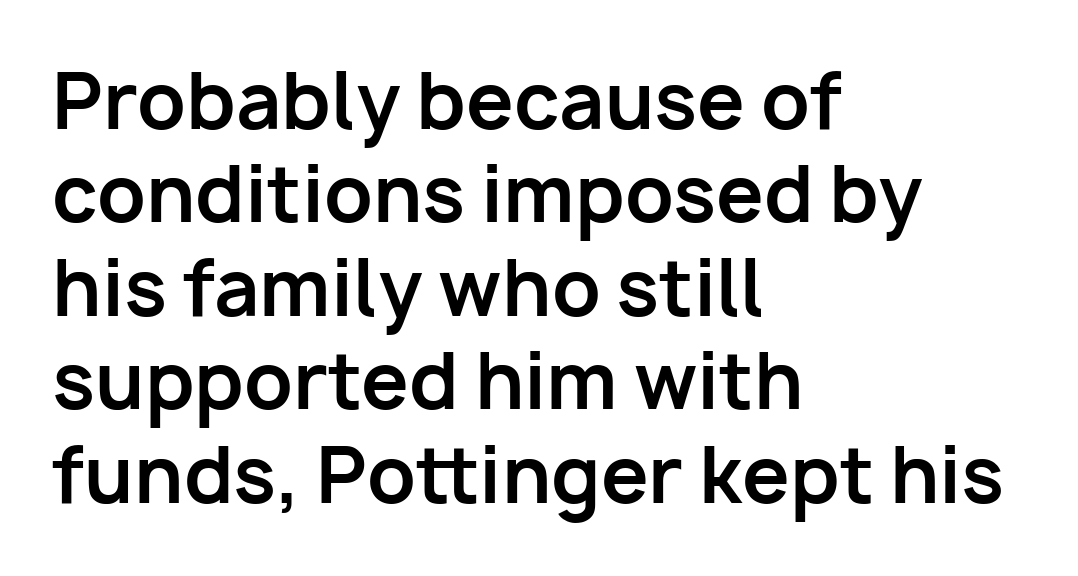
Q: Is the text bold? A: Yes.
Q: Is the text italic (slanted)? A: No, it is upright.
Q: Is the typeface a serif or a sans-serif typeface? A: Sans-serif.
Q: Is the text underlined? A: No.
Q: How is the paragraph aligned? A: Left-aligned.
Q: Is the spacing between letters normal or unusually wide? A: Normal.
Q: Width (condensed, normal, or wide)? A: Normal.
Q: Stroke contrast? A: Low.
Q: x-height? A: Medium.
Q: Monospaced? A: No.
